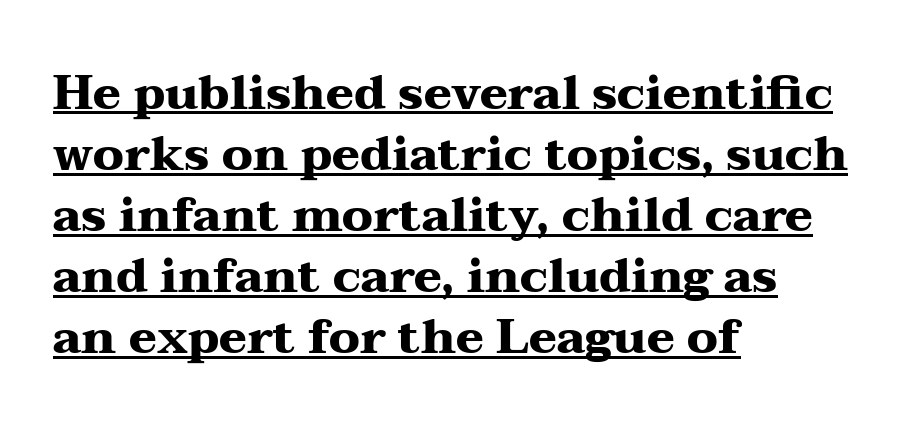
{"serif": "yes", "italic": "no", "bold": "yes", "weight": "heavy", "width": "wide", "stroke_contrast": "medium", "x_height": "medium", "monospaced": "no", "underline": "yes", "align": "left", "line_spacing": "normal", "line_spacing_ratio": 1.3, "letter_spacing": "normal", "letter_spacing_em": 0.0, "glyph_px": 47}
